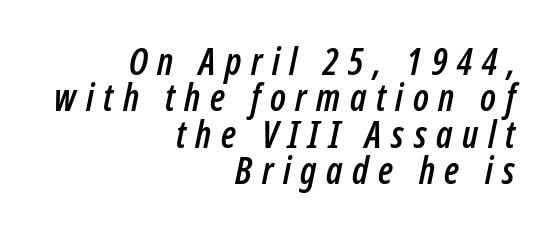
Has an underline been added? It has not. The type is letterspaced generously, with wide tracking. Whoever set this chose condensed vertical rhythm over breathing room. Do the characters align in a grid? No, the font is proportional. Posture: slanted.
